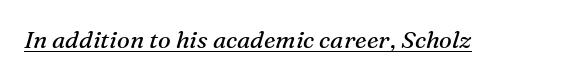
You can tell it's italic because the verticals aren't actually vertical. These characters rest on top of a visible drawn line. No extra tracking has been applied to these lines. The weight would be labelled regular, book, light, or lighter still.
